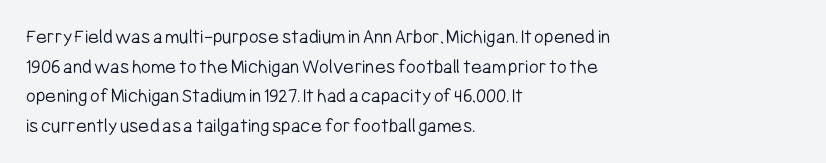
The image shows 21 px text type, upright; set left-aligned, normal line spacing (1.41x), normal letter spacing, not underlined.
